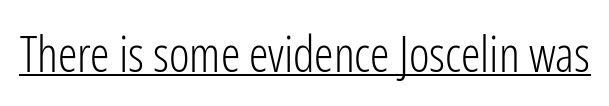
{"serif": "no", "italic": "no", "bold": "no", "weight": "light", "width": "condensed", "stroke_contrast": "low", "x_height": "medium", "monospaced": "no", "underline": "yes", "letter_spacing": "normal", "letter_spacing_em": 0.0, "glyph_px": 49}
